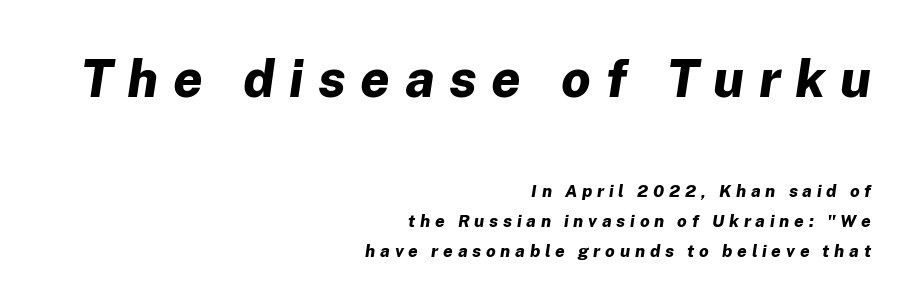
{"italic": "yes", "lean": "right", "slant_degrees": 8, "bold": "yes", "weight": "bold", "width": "normal", "stroke_contrast": "low", "x_height": "medium", "monospaced": "no", "underline": "no", "align": "right", "line_spacing_ratio": 1.76, "letter_spacing": "wide", "letter_spacing_em": 0.28, "larger_block": "first", "size_ratio": 3.06, "glyph_px": 52}
